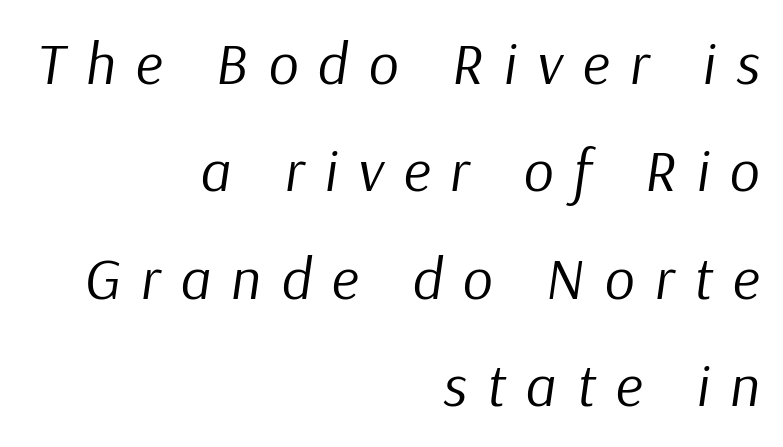
Rendered with sloped, italic letterforms. Letters have the restrained weight of plain body copy at most. This sample is right-justified, so line beginnings fall wherever the words allow. Short note: letters widely spaced. The foot of each line stays bare and open. Think of a printed novel: that variable character pitch is what you see here.
